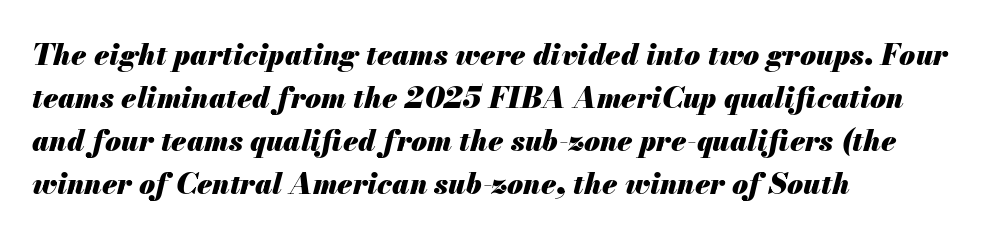
This sample has the flowing, uneven cadence of proportional lettering. If you measured baseline to baseline, you'd find a middling distance. Compared with a centered layout, this one pins lines to the left instead. Every letter is thick-stroked: bold, no question. The baseline area is clear.
